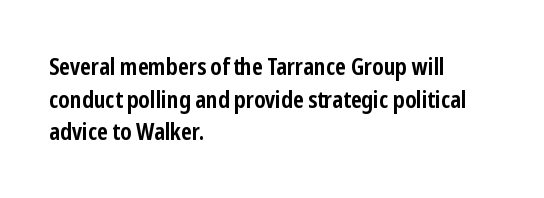
Q: Is the text bold? A: Yes.
Q: Is the text italic (slanted)? A: No, it is upright.
Q: Is the text underlined? A: No.
Q: How is the paragraph aligned? A: Left-aligned.
Q: Is the spacing between letters normal or unusually wide? A: Normal.
Q: Is the spacing between lines tight, normal or loose? A: Normal.
